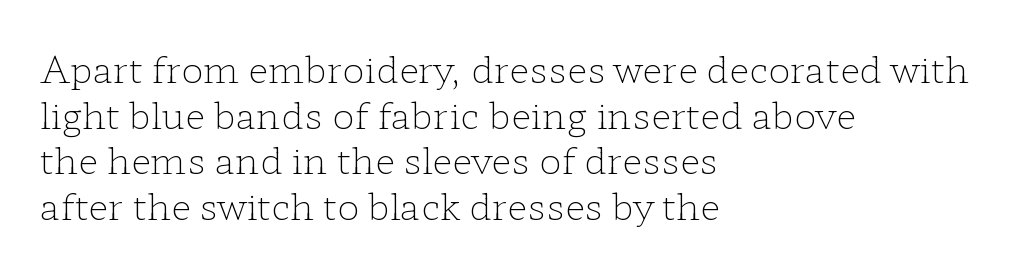
The characters display serif detailing at their extremities. Leftover space on each line is placed entirely after the last word. Upright lettering throughout. Each letter keeps its own natural width here, so spacing adapts to shape. The passage shown is not underscored anywhere. A typesetter would call this zero additional tracking.
